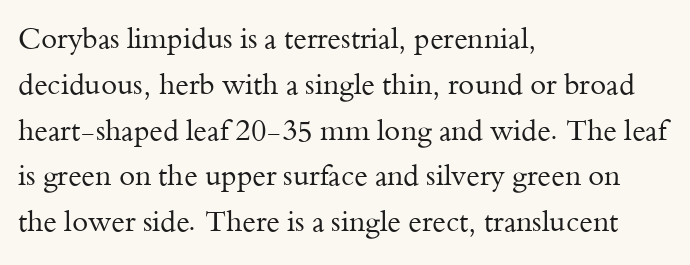
{"serif": "yes", "italic": "no", "bold": "no", "weight": "regular", "width": "normal", "stroke_contrast": "medium", "x_height": "small", "monospaced": "no", "underline": "no", "align": "left", "line_spacing": "normal", "line_spacing_ratio": 1.58, "letter_spacing": "normal", "letter_spacing_em": 0.0, "glyph_px": 29}
